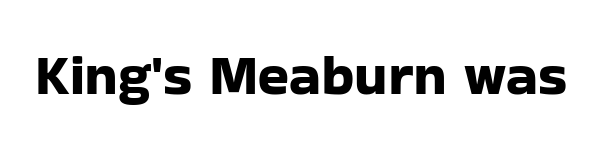
The image shows 57 px sans-serif type, upright; set normal letter spacing, not underlined; low stroke contrast and a medium x-height.
